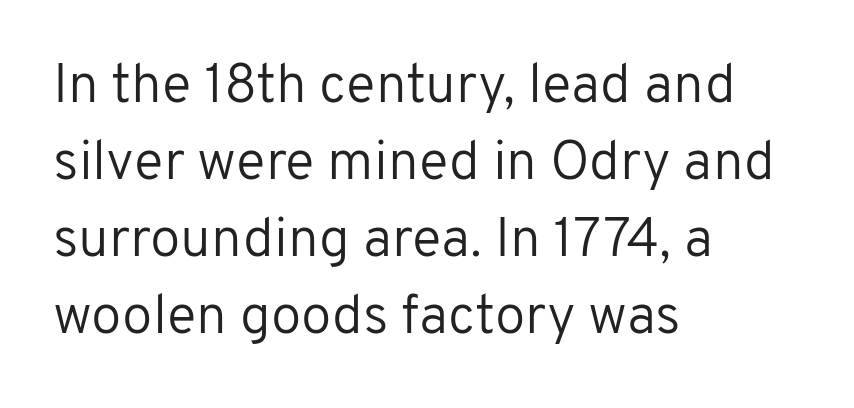
{"serif": "no", "italic": "no", "bold": "no", "weight": "regular", "width": "normal", "stroke_contrast": "low", "x_height": "medium", "monospaced": "no", "underline": "no", "align": "left", "line_spacing": "normal", "line_spacing_ratio": 1.4, "letter_spacing": "normal", "letter_spacing_em": 0.0, "glyph_px": 55}
